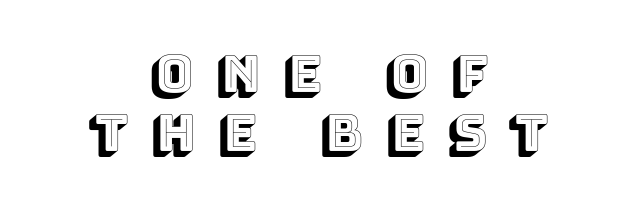
{"italic": "no", "width": "normal", "x_height": "large", "monospaced": "no", "underline": "no", "align": "center", "line_spacing_ratio": 1.16, "letter_spacing": "wide", "letter_spacing_em": 0.46, "glyph_px": 51}
